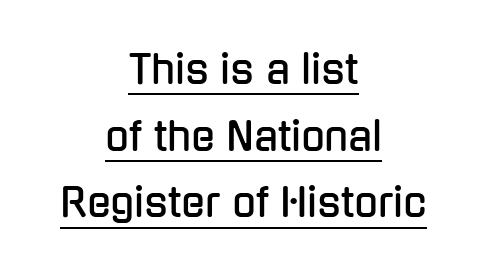
{"serif": "no", "italic": "no", "width": "condensed", "stroke_contrast": "low", "x_height": "medium", "monospaced": "no", "underline": "yes", "align": "center", "line_spacing_ratio": 1.71, "letter_spacing": "normal", "letter_spacing_em": 0.0, "glyph_px": 39}
